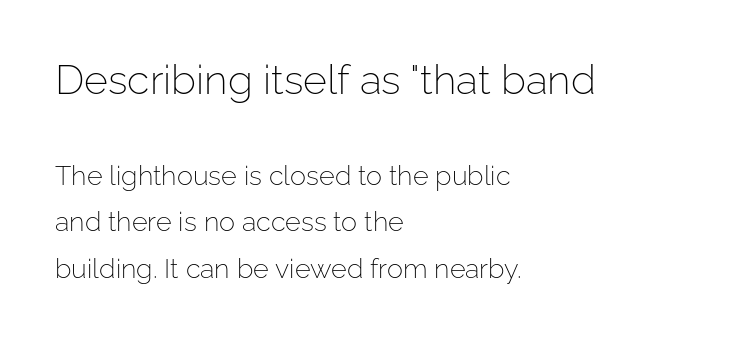
Do the letters lean? They stand straight. The designer went with a sans here, leaving each stem footless. Here the glyphs are tracked normally, forming tight word shapes. The face used here appears at its bigger size in the upper chunk.
